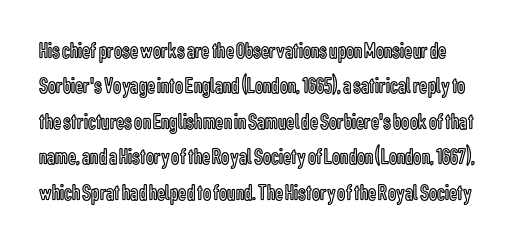
Do the letters lean? They stand straight. Regular leading. Standard letterfit; no display-style spreading of the glyphs. The glyphs are unaccompanied by any horizontal stroke below them.
